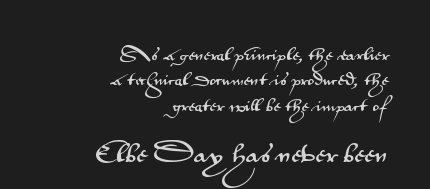
Any mark beneath the type? The region is blank. Letter spacing: default. Line endings align vertically; line beginnings do not.
